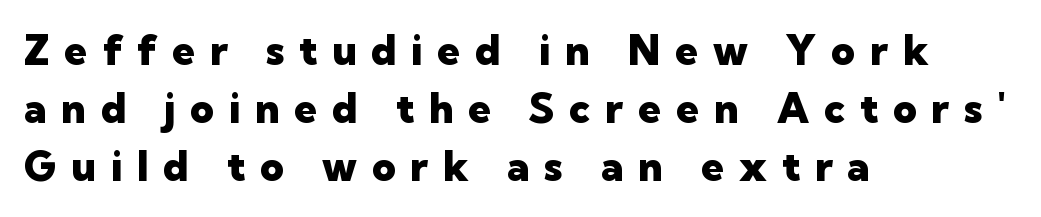
The area under the type is left untouched. The face used here is proportionally spaced, like ordinary book or web type. Type style note: lacks serifs. Posture: vertical.
